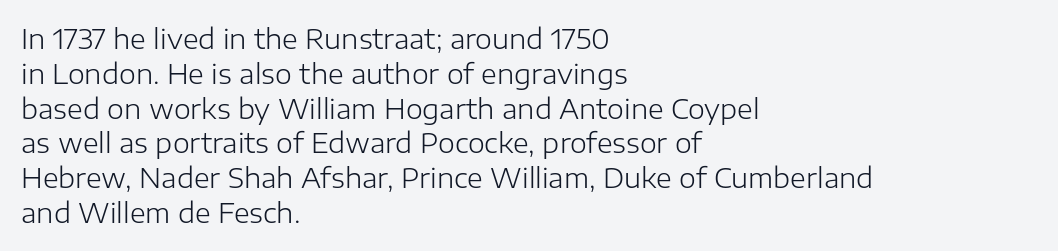
The image shows 27 px text type, upright; set left-aligned, normal line spacing (1.29x), normal letter spacing, not underlined.
